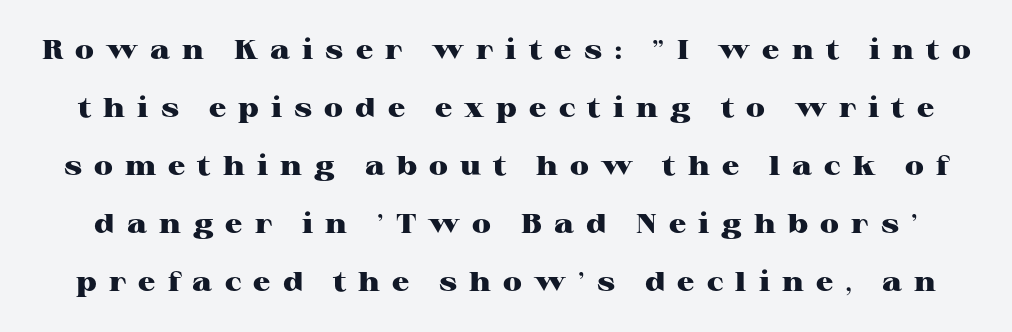
Baseline-to-baseline distance is far greater than the letter height. On the weight axis this lands at bold, roughly 700. Rendered with straight, roman letterforms. Descenders are the only things crossing below the line.
